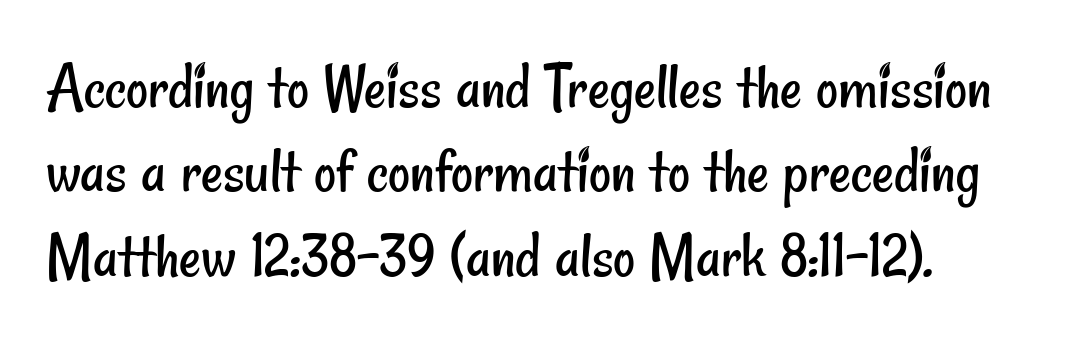
{"serif": "no", "bold": "no", "weight": "regular", "width": "condensed", "stroke_contrast": "low", "x_height": "small", "monospaced": "no", "underline": "no", "line_spacing_ratio": 1.24, "letter_spacing": "normal", "letter_spacing_em": 0.0, "glyph_px": 68}
